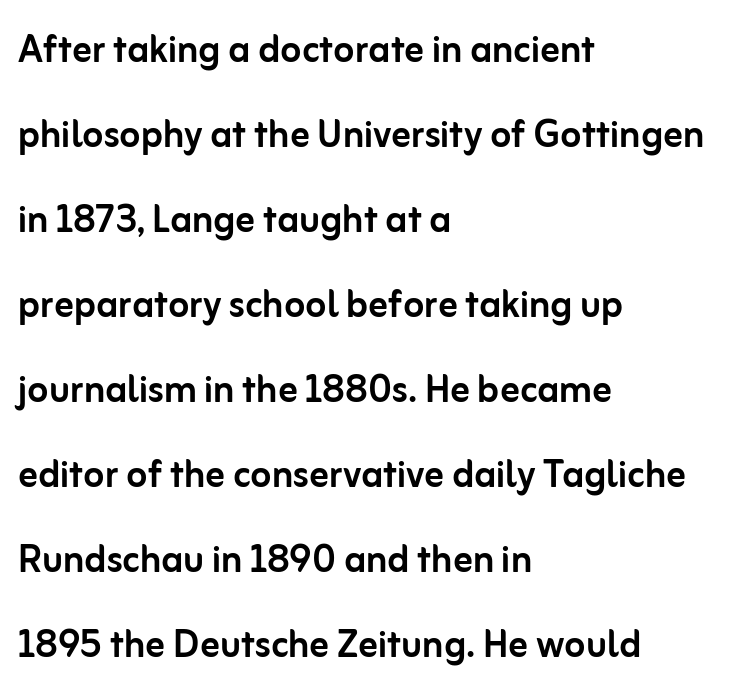
Each letter keeps its own natural width here, so spacing adapts to shape. The glyphs in this specimen are sans serif. Has an underline been added? It has not. The letters stand upright; this is a roman face.
